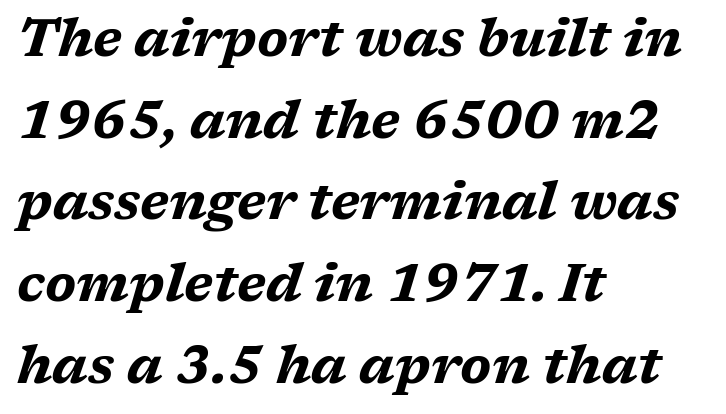
The image shows 52 px bold, wide type, italic (leaning right); set left-aligned, normal line spacing (1.57x), normal letter spacing, not underlined; medium stroke contrast and a medium x-height.
